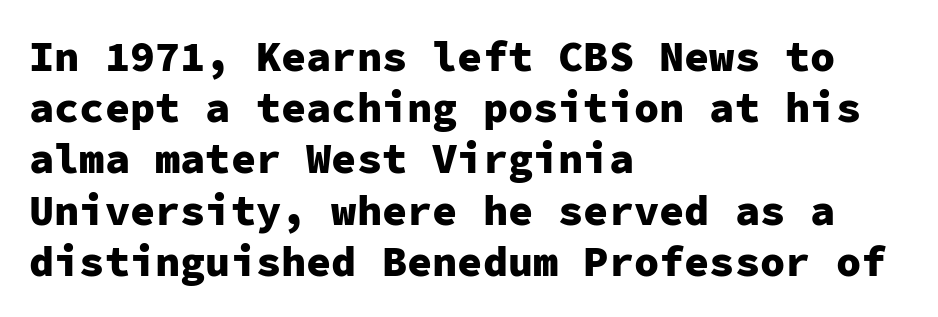
Q: Is the text bold? A: Yes.
Q: Is the text italic (slanted)? A: No, it is upright.
Q: Is the typeface a serif or a sans-serif typeface? A: Sans-serif.
Q: Is the text underlined? A: No.
Q: How is the paragraph aligned? A: Left-aligned.
Q: Is the spacing between letters normal or unusually wide? A: Normal.
Q: Width (condensed, normal, or wide)? A: Normal.
Q: Stroke contrast? A: Low.
Q: x-height? A: Medium.
Q: Monospaced? A: Yes.
